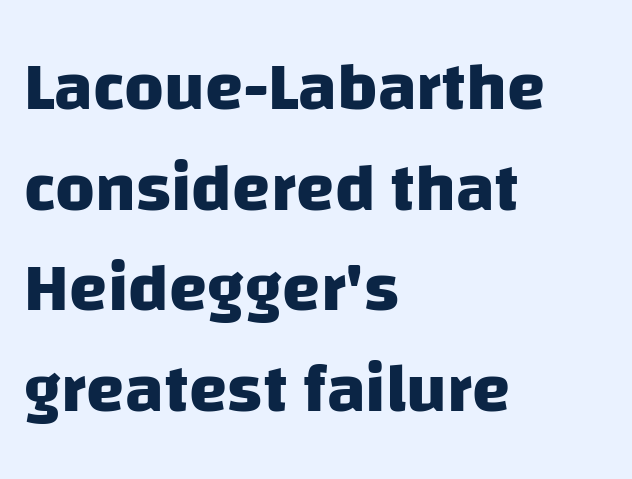
Q: Is the text bold? A: Yes.
Q: Is the typeface a serif or a sans-serif typeface? A: Sans-serif.
Q: Is the text underlined? A: No.
Q: How is the paragraph aligned? A: Left-aligned.
Q: Is the spacing between letters normal or unusually wide? A: Normal.
Q: Is the spacing between lines tight, normal or loose? A: Normal.
Q: Width (condensed, normal, or wide)? A: Normal.
Q: Stroke contrast? A: Low.
Q: x-height? A: Large.
Q: Monospaced? A: No.
